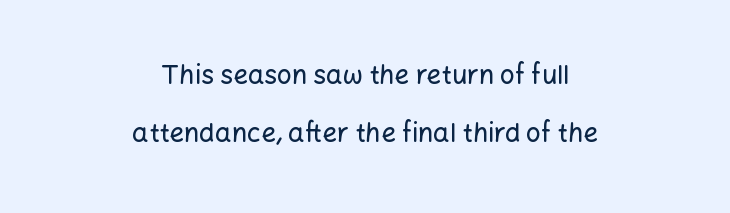
The image shows 26 px text type, upright; set centered, loose line spacing (2.25x), normal letter spacing, not underlined.
